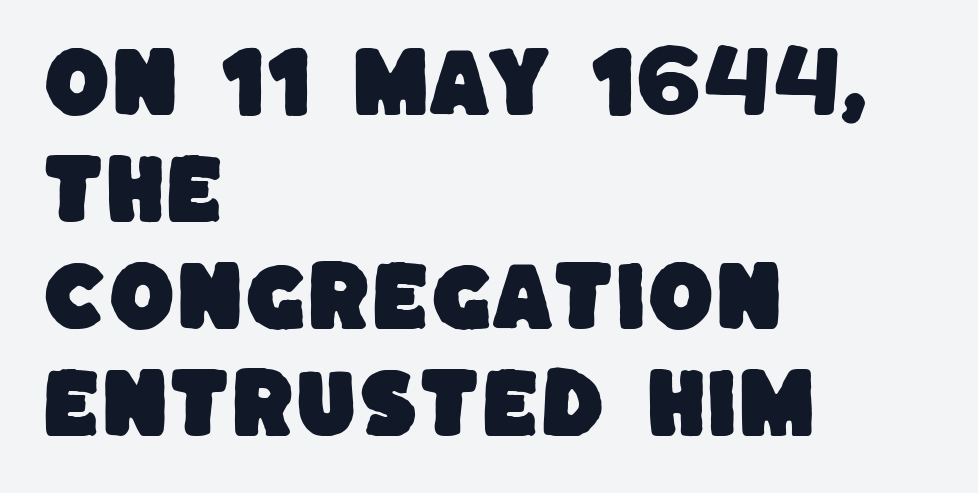
A classic flush-left, rag-right setting is used for this passage. What kind of face is this? One without serifs — a sans. The type is set solid horizontally, with unmodified tracking. Regarding leading, the lines here are spaced in the standard way.
